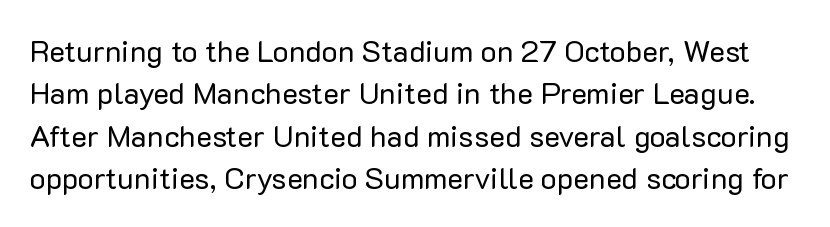
The image shows 30 px regular-weight sans-serif type, upright; set normal line spacing (1.41x), normal letter spacing, not underlined; low stroke contrast and a medium x-height.
